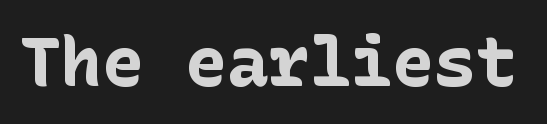
Q: Is the text bold? A: Yes.
Q: Is the text italic (slanted)? A: No, it is upright.
Q: Is the typeface a serif or a sans-serif typeface? A: Sans-serif.
Q: Is the text underlined? A: No.
Q: Is the spacing between letters normal or unusually wide? A: Normal.
Q: Width (condensed, normal, or wide)? A: Normal.
Q: Stroke contrast? A: Low.
Q: x-height? A: Medium.
